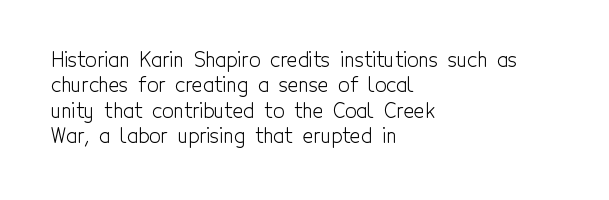
{"italic": "no", "bold": "no", "underline": "no", "align": "left", "line_spacing": "normal", "line_spacing_ratio": 1.27, "letter_spacing": "normal", "letter_spacing_em": 0.0, "glyph_px": 20}
